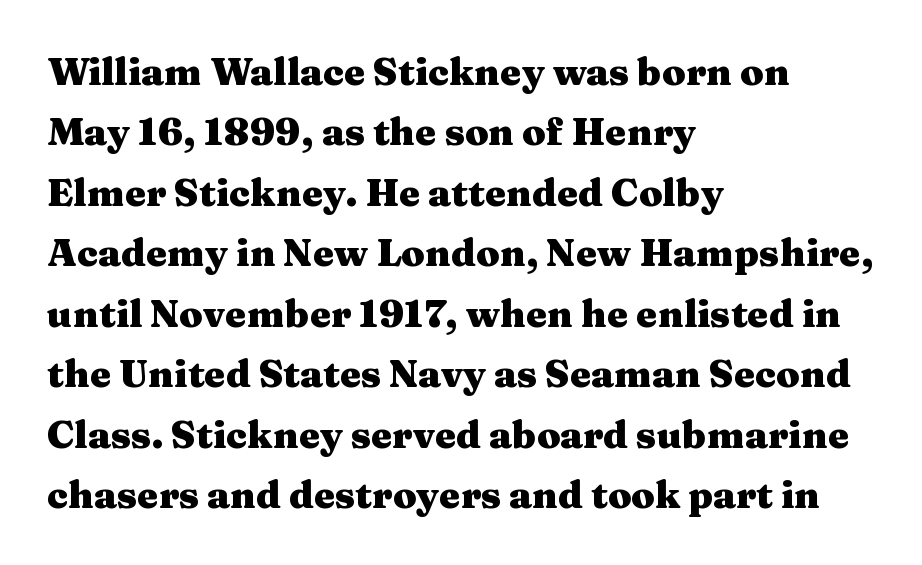
Q: Is the text bold? A: Yes.
Q: Is the text italic (slanted)? A: No, it is upright.
Q: Is the typeface a serif or a sans-serif typeface? A: Serif.
Q: Is the text underlined? A: No.
Q: How is the paragraph aligned? A: Left-aligned.
Q: Is the spacing between letters normal or unusually wide? A: Normal.
Q: Is the spacing between lines tight, normal or loose? A: Normal.
Q: Width (condensed, normal, or wide)? A: Wide.
Q: Stroke contrast? A: Medium.
Q: x-height? A: Medium.
Q: Monospaced? A: No.
